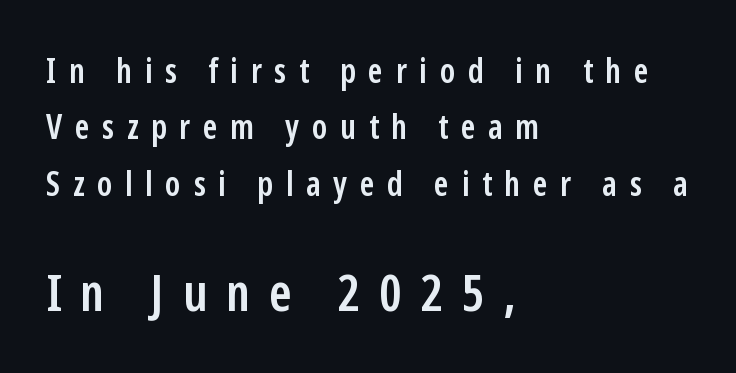
Size contrast runs from small at the top to large at the bottom. Glyph-to-glyph distance is far greater than everyday printed text. The compositor pushed each line to the left boundary. You could not count columns in this text — the font is proportionally spaced.
